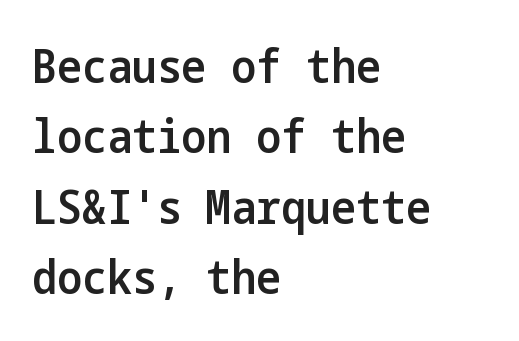
Students, note that the glyphs here touch the page at normal intervals. A fair bit of extra ink — the face is semibold, not bold. Regarding leading, the lines here are spaced in the standard way. Underline: absent.
